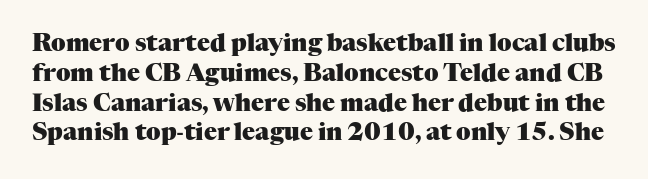
Q: Is the text bold? A: Yes.
Q: Is the text italic (slanted)? A: No, it is upright.
Q: Is the text underlined? A: No.
Q: Is the spacing between letters normal or unusually wide? A: Normal.
